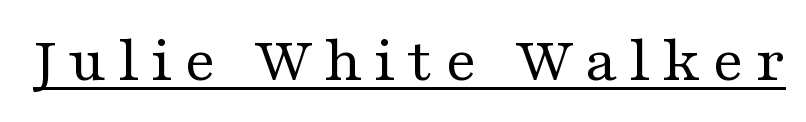
{"serif": "yes", "italic": "no", "bold": "no", "weight": "regular", "width": "wide", "stroke_contrast": "medium", "x_height": "medium", "monospaced": "no", "underline": "yes", "glyph_px": 66}
